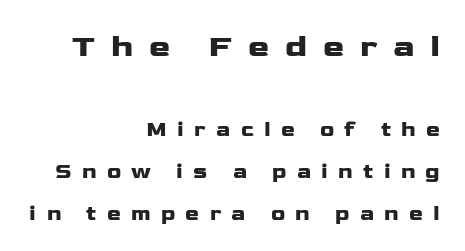
The image shows 32 px wide sans-serif type, upright; set right-aligned, loose line spacing (2.0x), unusually wide letter spacing (+0.49 em), not underlined; the first (top) block is 1.52x larger; low stroke contrast and a medium x-height.
